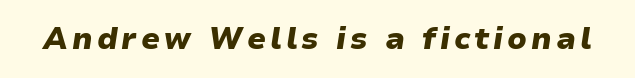
Slanted lettering throughout. Words float on clear page, feet unadorned. Do the characters align in a grid? No, the font is proportional. The glyphs have the mass of a bold cut.
